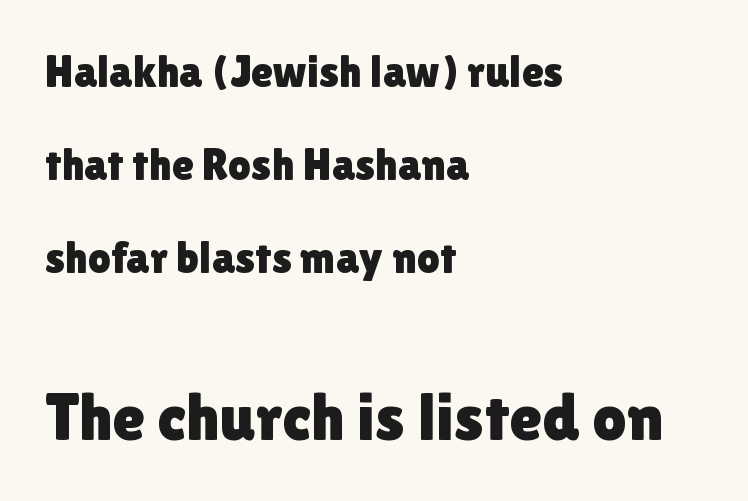
Q: Is the text italic (slanted)? A: No, it is upright.
Q: Is the typeface a serif or a sans-serif typeface? A: Sans-serif.
Q: Is the text underlined? A: No.
Q: How is the paragraph aligned? A: Left-aligned.
Q: Is the spacing between letters normal or unusually wide? A: Normal.
Q: Is the spacing between lines tight, normal or loose? A: Loose.
Q: Which block of text is set in a larger size, the first (top) or the second (bottom)? A: The second (bottom) one.
Q: Width (condensed, normal, or wide)? A: Normal.
Q: x-height? A: Medium.
Q: Monospaced? A: No.
